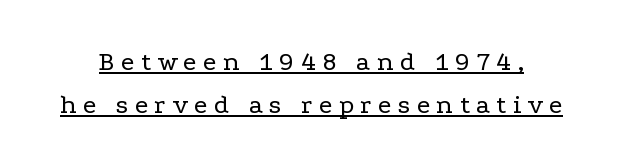
The characters are drawn with everyday or finer stroke widths. Horizontal bands of white between lines are of average thickness. There is plenty of visible air inserted between adjacent glyphs. When letters stand straight like this, we call the style roman or upright.
